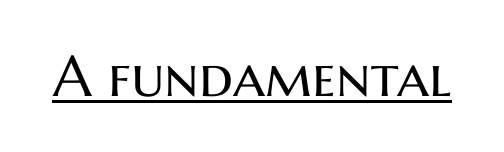
{"serif": "no", "italic": "no", "bold": "no", "weight": "regular", "width": "normal", "stroke_contrast": "medium", "x_height": "medium", "monospaced": "no", "underline": "yes", "letter_spacing": "normal", "letter_spacing_em": 0.0, "glyph_px": 57}
